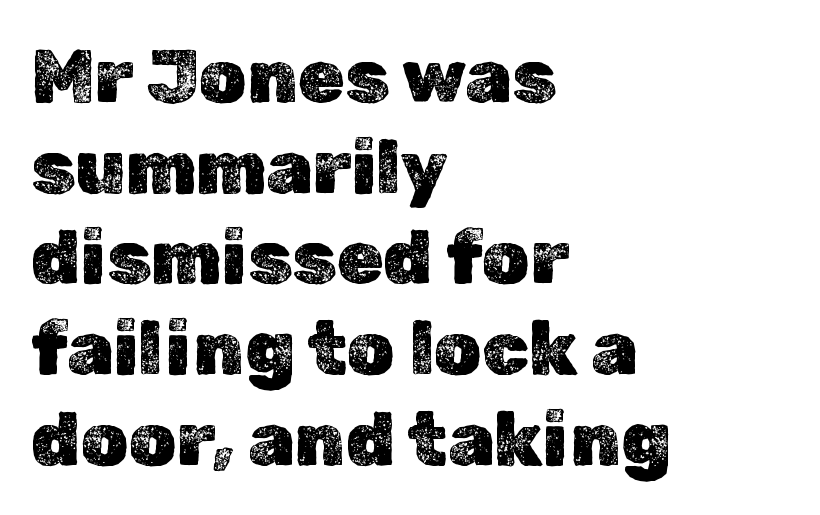
No word sits above an underline. Is the letter spacing exaggerated? No — it looks like the ordinary default. Looks like regular typesetting: each glyph gets only the width it needs. Visually the block forms a straight wall on the left and a jagged coastline on the right.
